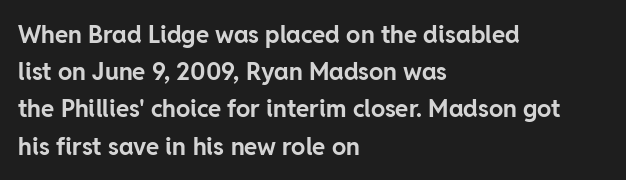
{"italic": "no", "bold": "yes", "underline": "no", "align": "left", "line_spacing": "normal", "line_spacing_ratio": 1.55, "letter_spacing": "normal", "letter_spacing_em": 0.0, "glyph_px": 24}
